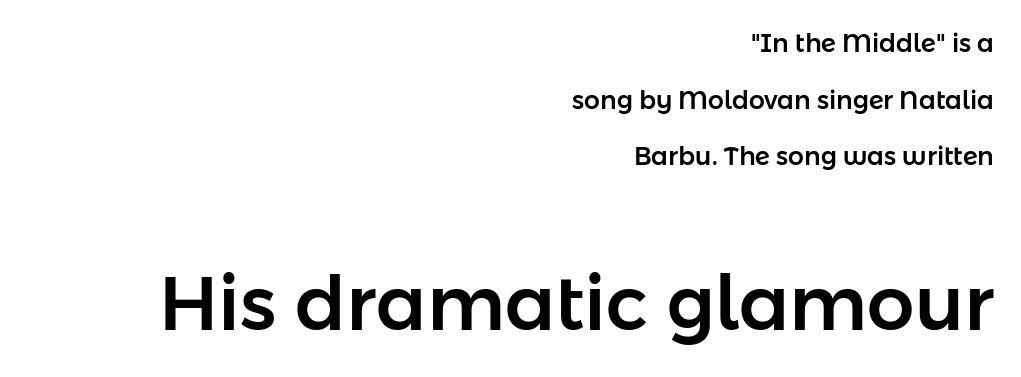
Q: Is the text italic (slanted)? A: No, it is upright.
Q: Is the typeface a serif or a sans-serif typeface? A: Sans-serif.
Q: Is the text underlined? A: No.
Q: How is the paragraph aligned? A: Right-aligned.
Q: Is the spacing between letters normal or unusually wide? A: Normal.
Q: Is the spacing between lines tight, normal or loose? A: Loose.
Q: Which block of text is set in a larger size, the first (top) or the second (bottom)? A: The second (bottom) one.
Q: Width (condensed, normal, or wide)? A: Normal.
Q: Stroke contrast? A: Low.
Q: x-height? A: Medium.
Q: Monospaced? A: No.
